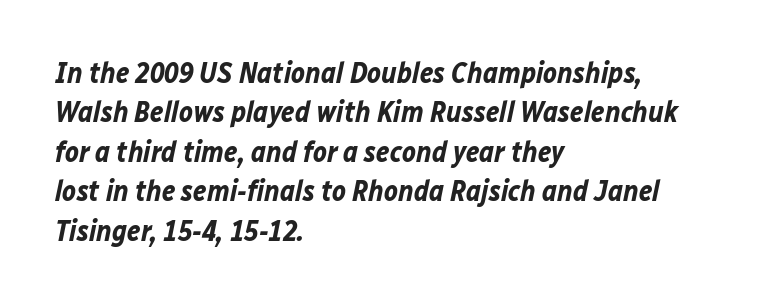
The image shows 29 px bold type, italic (leaning right); set left-aligned, normal line spacing (1.36x), normal letter spacing, not underlined; low stroke contrast and a medium x-height.
